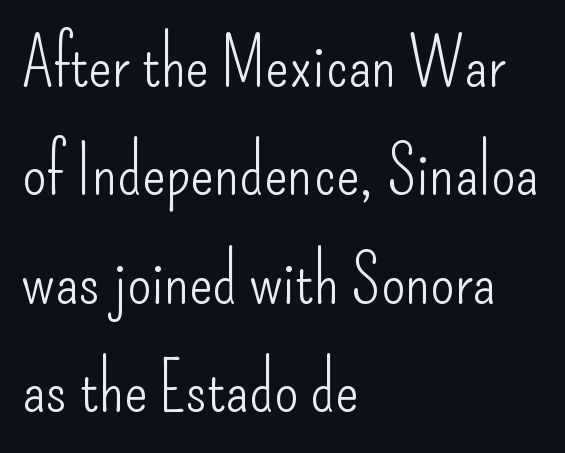
Look at the bottom of the vertical strokes: they stop flat, with no serifs. Normally led — the rows are evenly, conventionally spaced. The baseline area is clear. Glyph-to-glyph distance matches everyday printed text.
